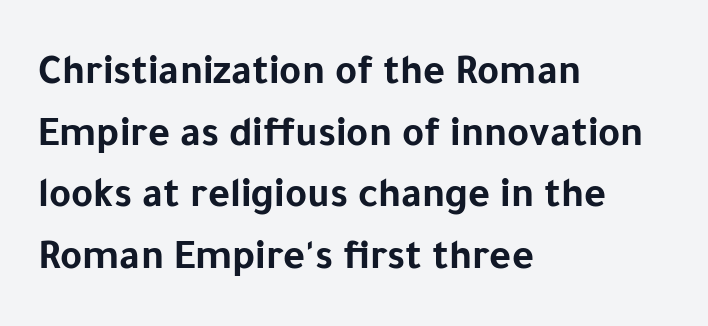
Looks like regular typesetting: each glyph gets only the width it needs. The type sits square on the baseline with zero lean. Classification — sans serif. Type without underlining. The ragged edge is on the right, which tells us the setting is flush left.
